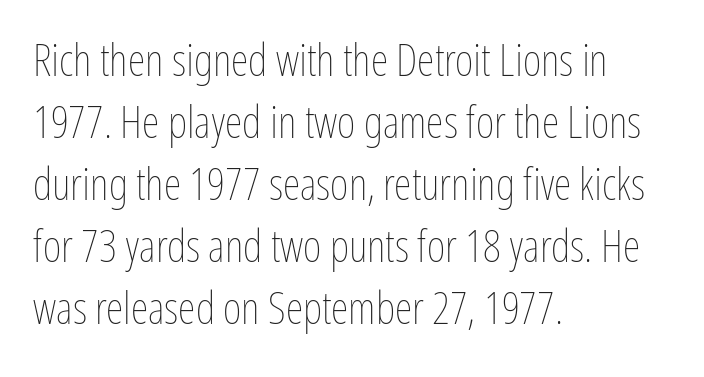
{"italic": "no", "bold": "no", "weight": "thin", "width": "condensed", "stroke_contrast": "low", "x_height": "medium", "monospaced": "no", "underline": "no", "align": "left", "line_spacing": "normal", "line_spacing_ratio": 1.38, "letter_spacing": "normal", "letter_spacing_em": 0.0, "glyph_px": 45}
